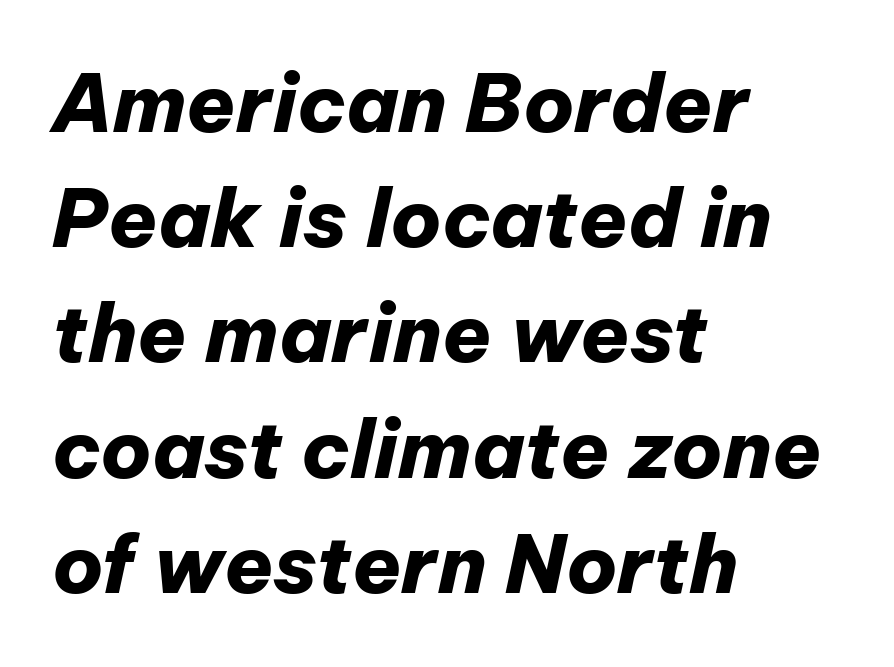
One glance says typical: line gaps are just what's usual. Designer's note — italics engaged. The strip under each line holds only bare page. Weight: bold.
